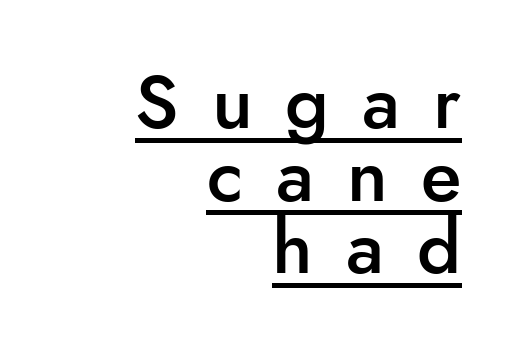
The lines are quadded right. Notice how descenders almost collide with the ascenders below — that's tight leading. Summary of weight: moderately heavy, a semibold. Rendered with straight, roman letterforms.
